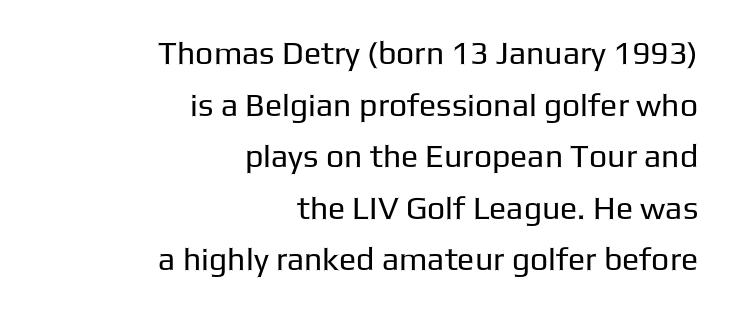
Q: Is the text bold? A: No.
Q: Is the text italic (slanted)? A: No, it is upright.
Q: Is the typeface a serif or a sans-serif typeface? A: Sans-serif.
Q: Is the text underlined? A: No.
Q: How is the paragraph aligned? A: Right-aligned.
Q: Is the spacing between letters normal or unusually wide? A: Normal.
Q: Is the spacing between lines tight, normal or loose? A: Normal.
Q: Width (condensed, normal, or wide)? A: Normal.
Q: Stroke contrast? A: Low.
Q: x-height? A: Medium.
Q: Monospaced? A: No.
